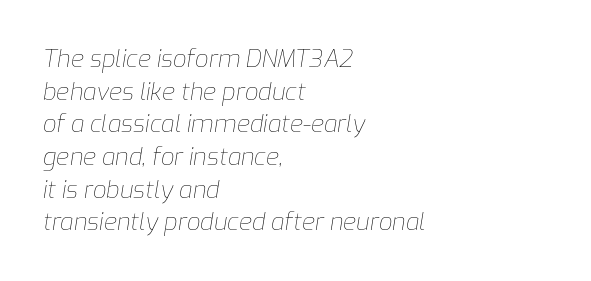
No word sits above an underline. Is the stroke heavy? The answer is a plain regular-or-lighter. This rendering leaves character spacing at its baseline value. The font's italic variant was chosen for this text. The lines are quadded left. Interline gaps are of average width in this sample.
